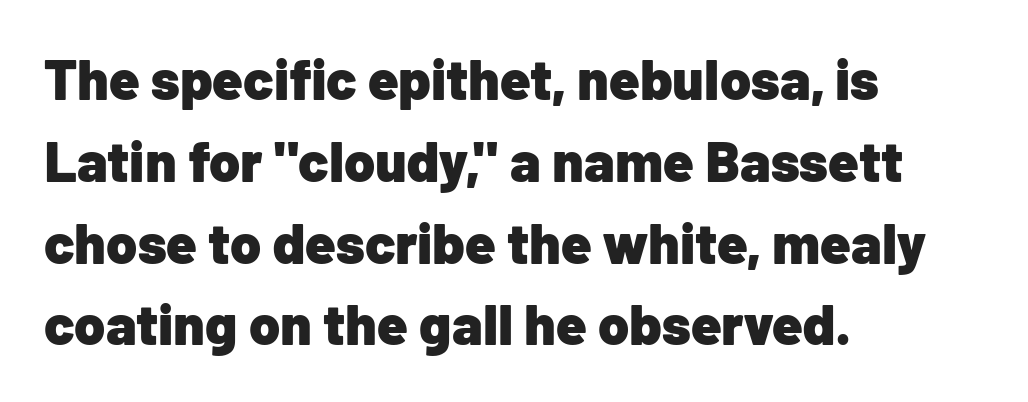
The image shows 56 px heavy sans-serif type, upright; set left-aligned, normal line spacing (1.46x), normal letter spacing, not underlined; low stroke contrast and a medium x-height.
